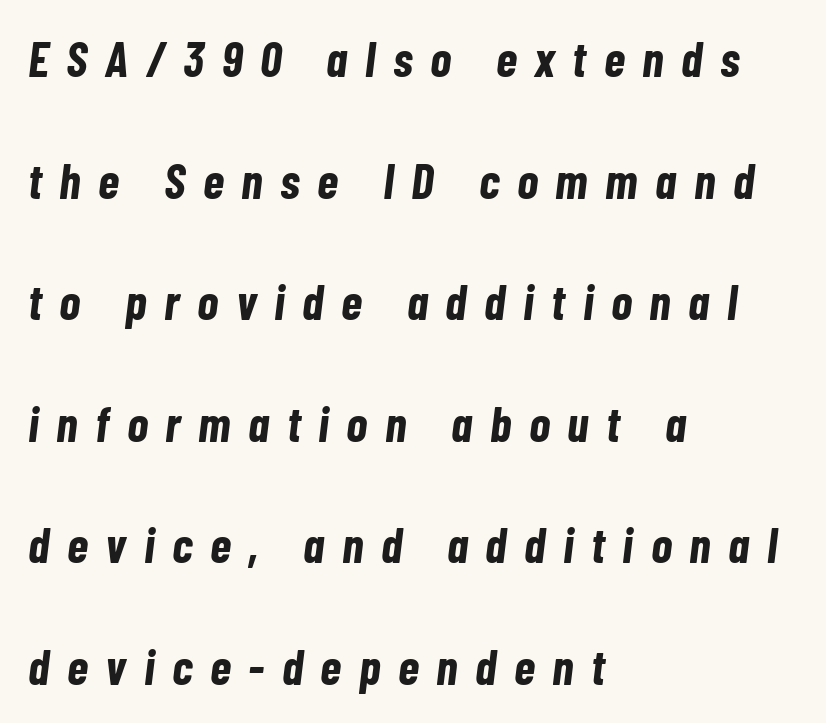
The image shows 49 px bold, condensed type, italic (leaning right); set left-aligned, loose line spacing (2.48x), unusually wide letter spacing (+0.36 em), not underlined; low stroke contrast and a medium x-height.
